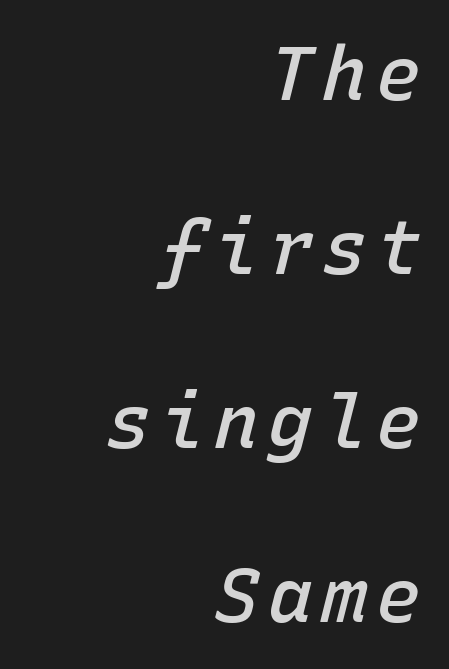
Q: Is the text bold? A: Semi-bold.
Q: Is the text italic (slanted)? A: Yes, it leans right by about 15 degrees.
Q: Is the text underlined? A: No.
Q: How is the paragraph aligned? A: Right-aligned.
Q: Is the spacing between lines tight, normal or loose? A: Loose.
Q: Width (condensed, normal, or wide)? A: Normal.
Q: Stroke contrast? A: Low.
Q: x-height? A: Medium.
Q: Monospaced? A: Yes.
